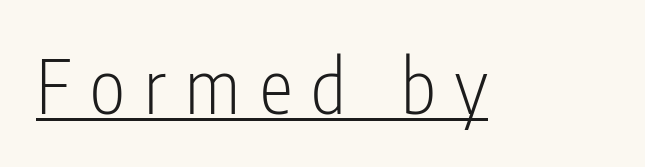
Caption: lettering with a line underneath. A typesetter would call this proportional, since set widths differ per character. On a weight scale, this lands at 450 or below. Observe the wide spacing: letters keep a clear distance from each other. This rendering employs a face without finishing strokes, i.e., a sans-serif.
